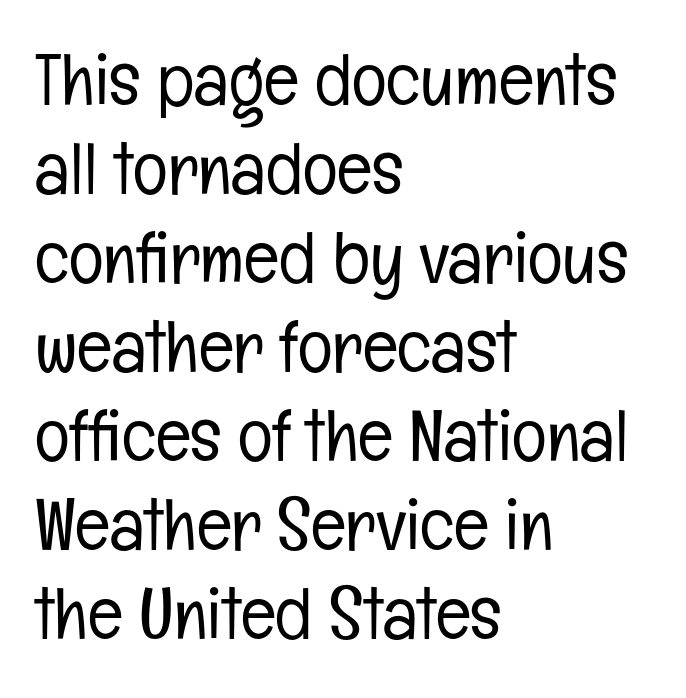
Here the glyphs are tracked normally, forming tight word shapes. Layout note: lines flush left. Do the letters lean? They stand straight. Note the varied advance widths — an 'i' is clearly narrower than an 'm'.
